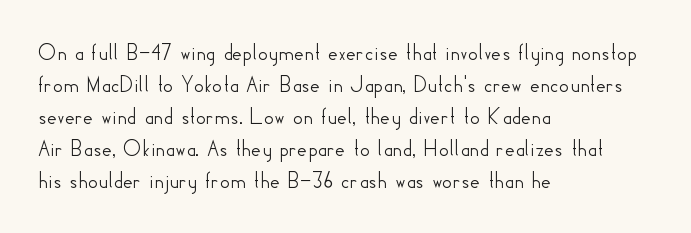
{"italic": "no", "underline": "no", "align": "left", "line_spacing": "normal", "line_spacing_ratio": 1.33, "letter_spacing": "normal", "letter_spacing_em": 0.0, "glyph_px": 24}
